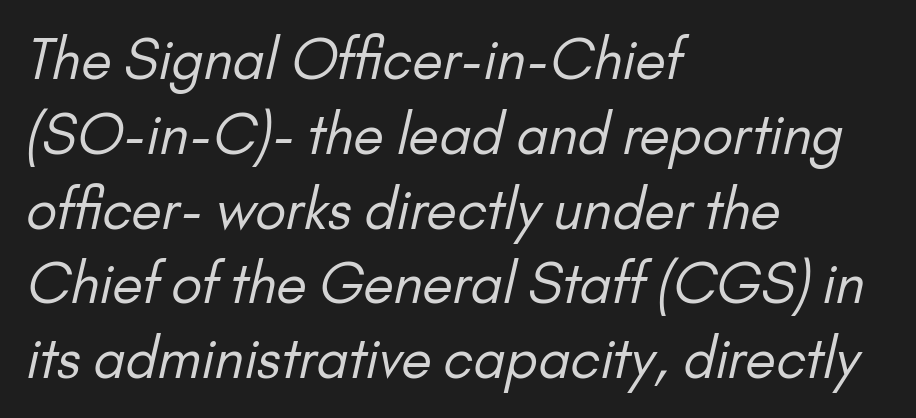
{"serif": "no", "bold": "no", "weight": "regular", "width": "normal", "stroke_contrast": "low", "x_height": "small", "monospaced": "no", "underline": "no", "align": "left", "line_spacing": "normal", "line_spacing_ratio": 1.36, "letter_spacing": "normal", "letter_spacing_em": 0.0, "glyph_px": 55}
